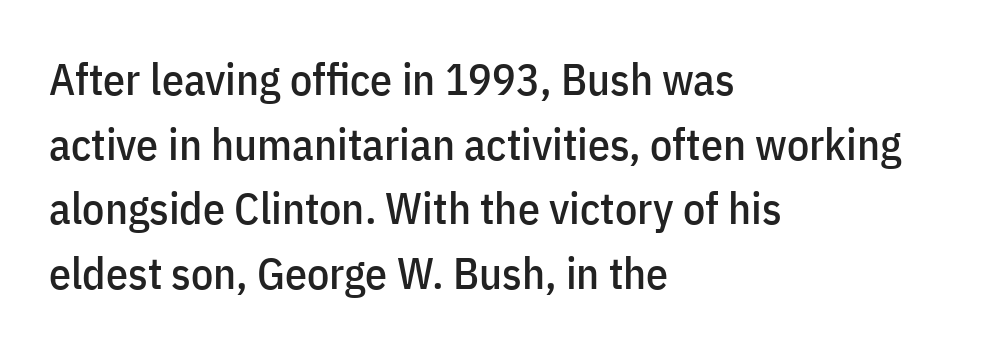
{"serif": "no", "italic": "no", "width": "condensed", "stroke_contrast": "low", "x_height": "medium", "monospaced": "no", "underline": "no", "align": "left", "line_spacing": "normal", "line_spacing_ratio": 1.47, "letter_spacing": "normal", "letter_spacing_em": 0.0, "glyph_px": 44}
